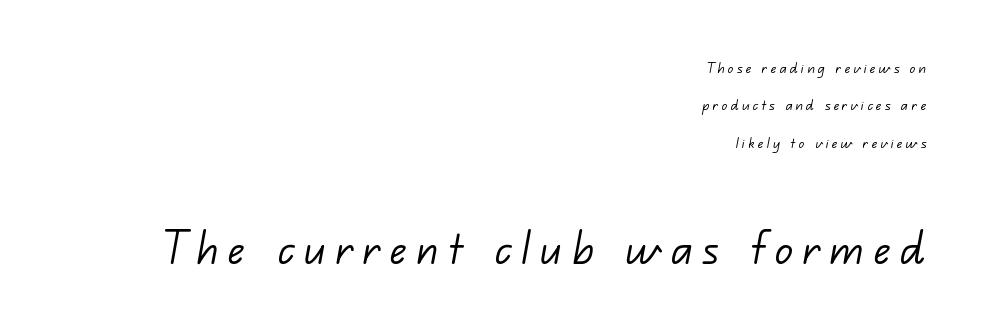
Type style note: lacks serifs. These lines stand farther apart than default settings would place them. Is the block centered? No — it sits flush against the right margin. Caption: face not bold, strokes unweighted.
